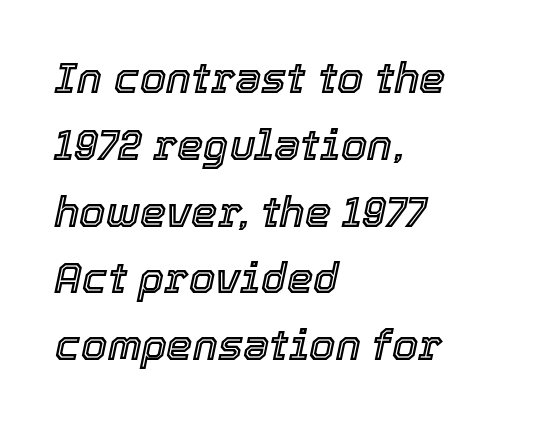
The image shows 42 px text type, italic (leaning right); set left-aligned, normal line spacing (1.59x), normal letter spacing, not underlined; a medium x-height.
